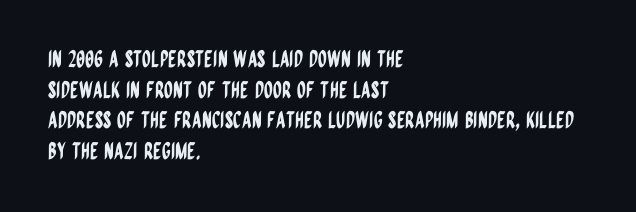
{"italic": "no", "underline": "no", "align": "left", "line_spacing": "normal", "line_spacing_ratio": 1.33, "letter_spacing": "normal", "letter_spacing_em": 0.0, "glyph_px": 23}
